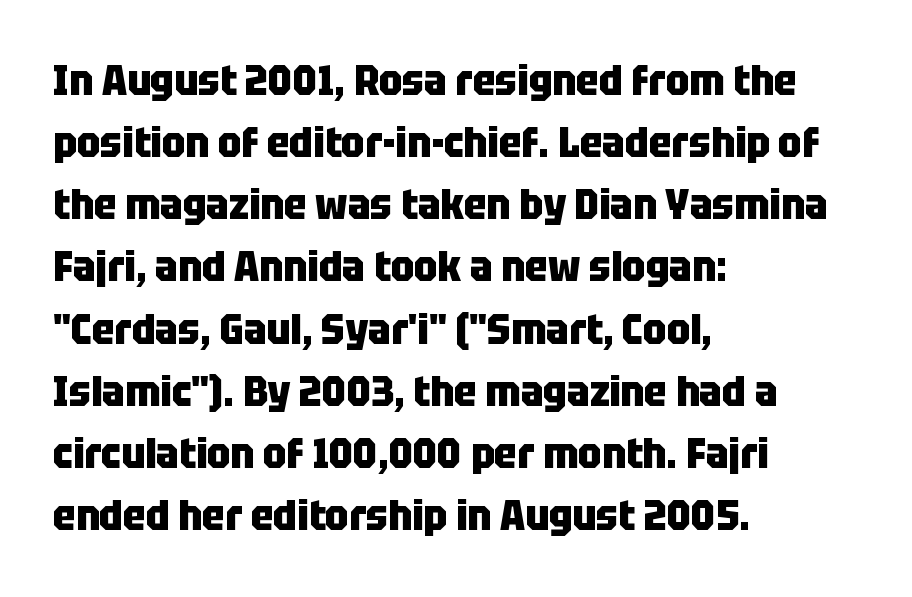
{"serif": "no", "italic": "no", "bold": "yes", "weight": "heavy", "width": "condensed", "stroke_contrast": "low", "x_height": "large", "monospaced": "no", "underline": "no", "align": "left", "line_spacing": "normal", "line_spacing_ratio": 1.48, "letter_spacing": "normal", "letter_spacing_em": 0.0, "glyph_px": 42}
